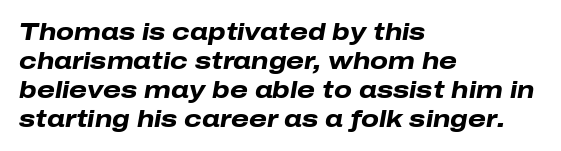
{"italic": "yes", "lean": "right", "slant_degrees": 10, "bold": "yes", "underline": "no", "align": "left", "line_spacing": "normal", "line_spacing_ratio": 1.26, "letter_spacing": "normal", "letter_spacing_em": 0.0, "glyph_px": 23}
